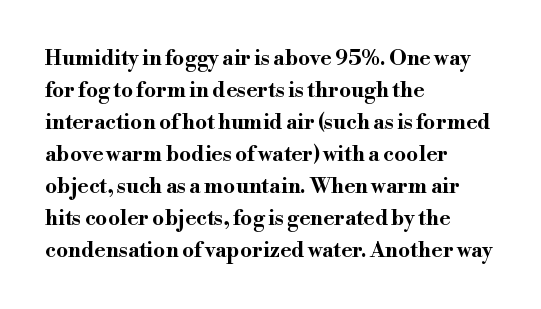
Q: Is the text bold? A: Yes.
Q: Is the text italic (slanted)? A: No, it is upright.
Q: Is the text underlined? A: No.
Q: How is the paragraph aligned? A: Left-aligned.
Q: Is the spacing between letters normal or unusually wide? A: Normal.
Q: Is the spacing between lines tight, normal or loose? A: Normal.
